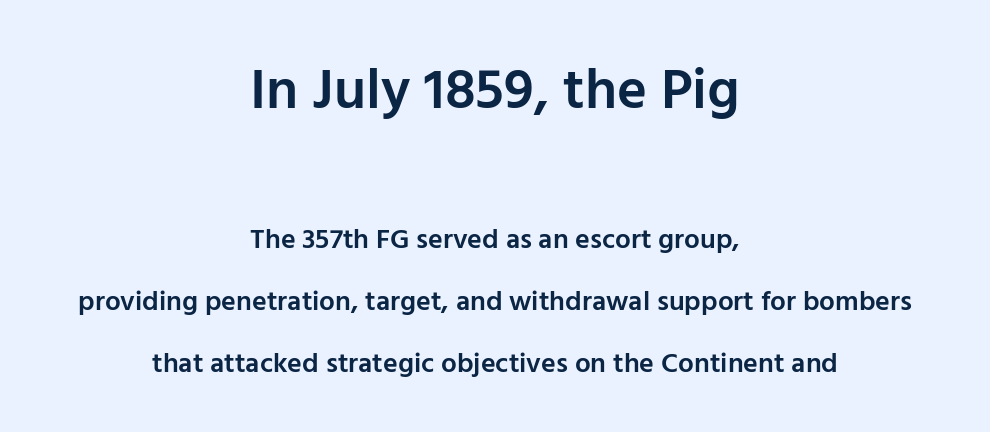
Notice how the stems are strictly vertical — no italics here. The designer went with a sans here, leaving each stem footless. Observe the ordinary spacing: letters are neighbours, not strangers. Each glyph is drawn with semibold strokes, heavier than normal yet not fully bold. Where is the straight margin? There isn't one; the lines are centered.
